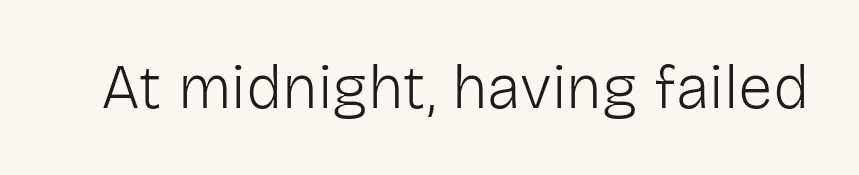
Q: Is the text bold? A: No.
Q: Is the text italic (slanted)? A: No, it is upright.
Q: Is the typeface a serif or a sans-serif typeface? A: Sans-serif.
Q: Is the text underlined? A: No.
Q: Is the spacing between letters normal or unusually wide? A: Normal.
Q: Width (condensed, normal, or wide)? A: Normal.
Q: Stroke contrast? A: Low.
Q: x-height? A: Medium.
Q: Monospaced? A: No.
